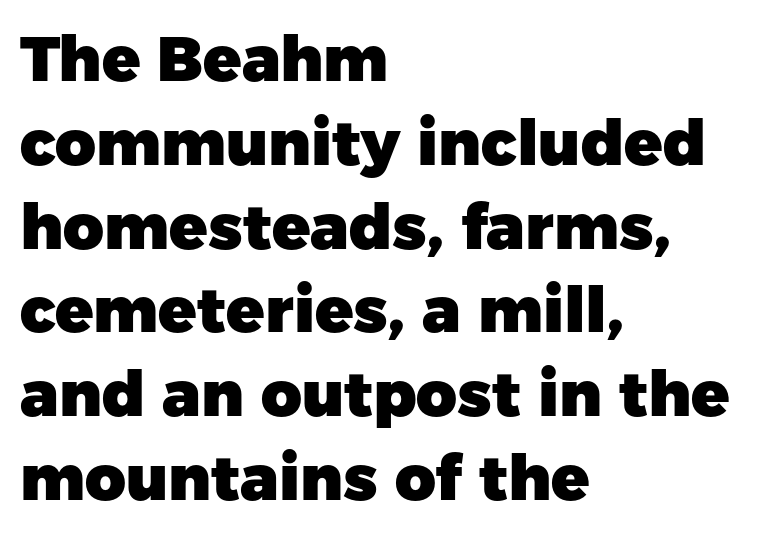
The font is running at its bold setting. Reading down the block, your eye returns to a fixed left position each line. This sample keeps an unexceptional amount of space between lines. Spacing verdict: proportional, widths tailored to each character. Descenders hang freely into open space.
